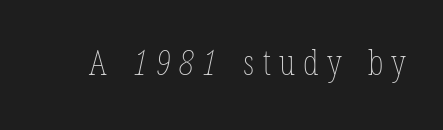
Q: Is the text bold? A: No.
Q: Is the text underlined? A: No.
Q: Is the spacing between letters normal or unusually wide? A: Unusually wide.
Q: Width (condensed, normal, or wide)? A: Condensed.
Q: Stroke contrast? A: Low.
Q: x-height? A: Medium.
Q: Monospaced? A: No.
